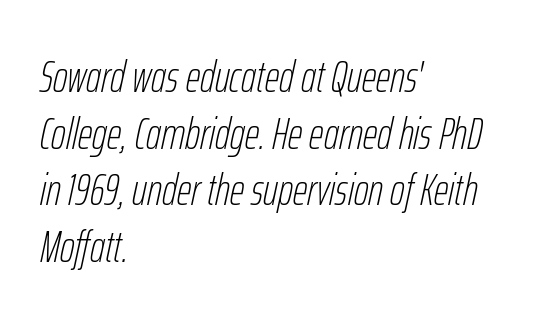
The image shows 45 px thin, condensed type, italic (leaning right); set left-aligned, normal line spacing (1.26x), normal letter spacing, not underlined; low stroke contrast and a medium x-height.
